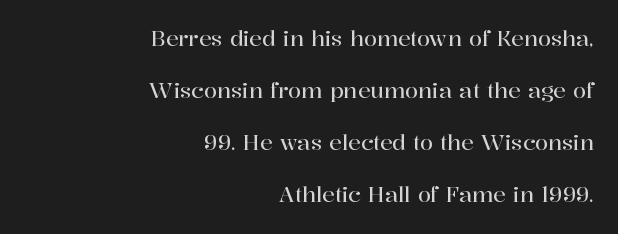
{"italic": "no", "underline": "no", "align": "right", "line_spacing": "loose", "line_spacing_ratio": 2.48, "letter_spacing": "normal", "letter_spacing_em": 0.0, "glyph_px": 21}
